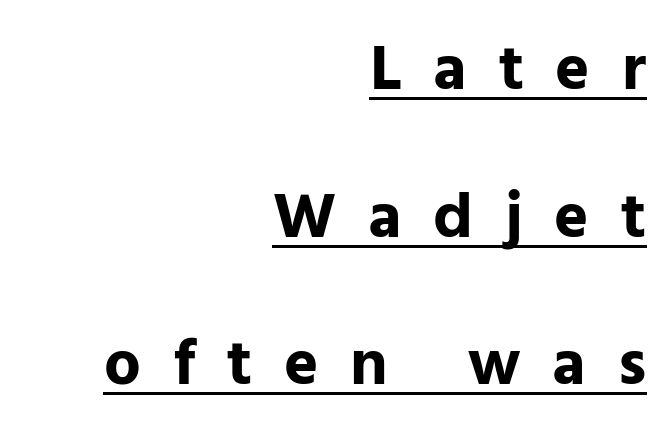
Typeset ragged left — the right edge is the straight one. The glyphs in this specimen are sans serif. The leading is generous, giving the passage an open texture. Here the glyphs are tracked loosely, breaking word shapes into spaced letters.
